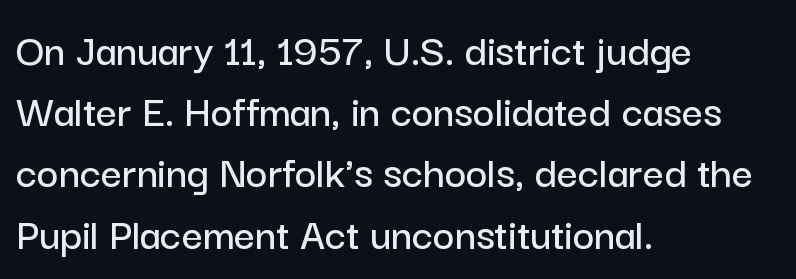
Whoever set this chose a conventional vertical rhythm. In CSS terms this would be text-align: left. Is this a sans? Yes — the strokes have no serifs. A typesetter would mark this as roman, not italic. Nobody touched the tracking dial on this one.
